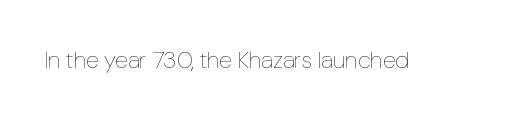
{"italic": "no", "bold": "no", "underline": "no", "letter_spacing": "normal", "letter_spacing_em": 0.0, "glyph_px": 24}
